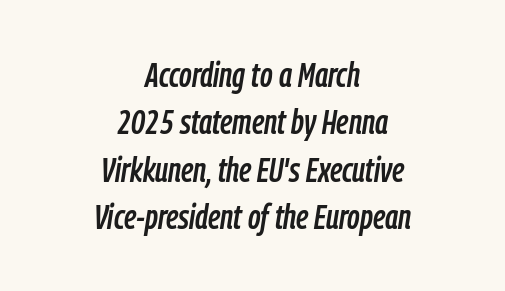
The gaps between neighbouring characters are ordinary and unremarkable. Where is the straight margin? There isn't one; the lines are centered. Lines of text with bare space underneath. In terms of posture, this sample is oblique. This block has exactly the height ordinary leading produces. Note the varied advance widths — an 'i' is clearly narrower than an 'm'.
